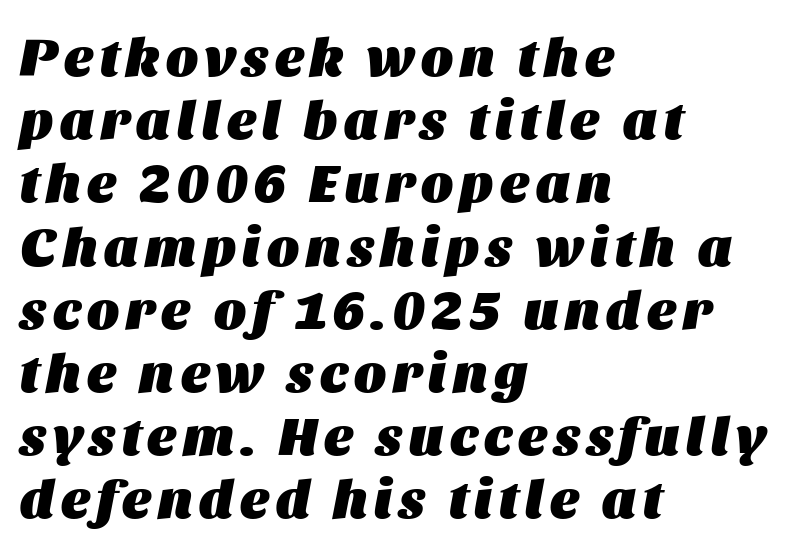
{"italic": "yes", "lean": "right", "slant_degrees": 11, "bold": "yes", "weight": "heavy", "width": "normal", "stroke_contrast": "medium", "x_height": "large", "monospaced": "no", "underline": "no", "align": "left", "line_spacing_ratio": 1.17, "glyph_px": 54}
